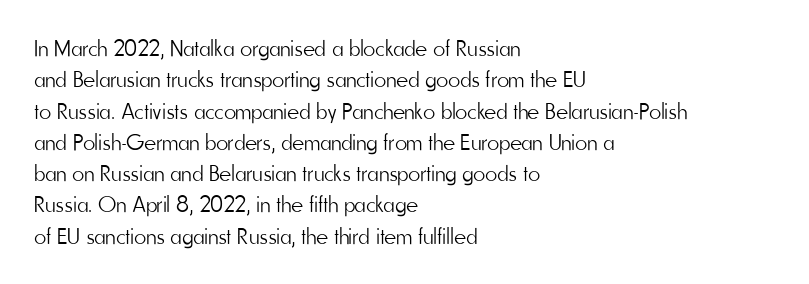
One glance says typical: line gaps are just what's usual. What stands out about the letter spacing? Nothing — it is the standard amount. This reads as an unemphasized weight, regular at the heaviest. The text block is weighted toward the left margin, trailing off unevenly rightward. Descender tails drop into unmarked territory. The specimen reads as upright at a glance.
